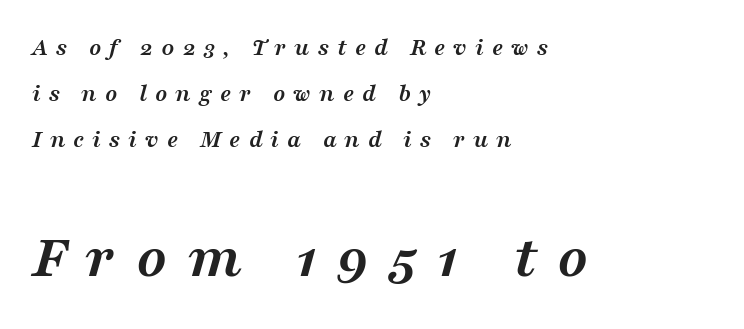
The image shows 63 px semibold, wide serif type, italic (leaning right); set left-aligned, line spacing 1.84x, unusually wide letter spacing (+0.32 em), not underlined; the second (bottom) block is 2.52x larger; medium stroke contrast and a medium x-height.
